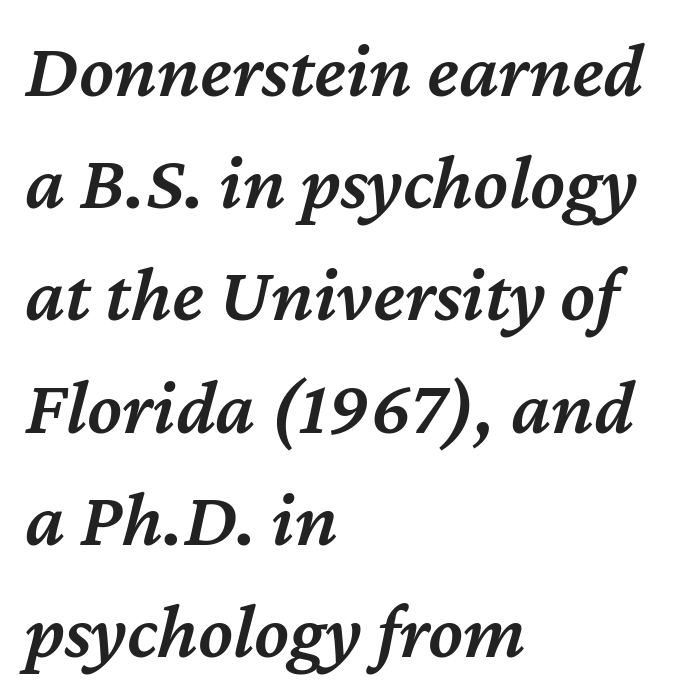
The image shows 79 px semibold type, italic (leaning right); set left-aligned, normal line spacing (1.42x), normal letter spacing, not underlined; medium stroke contrast and a medium x-height.
